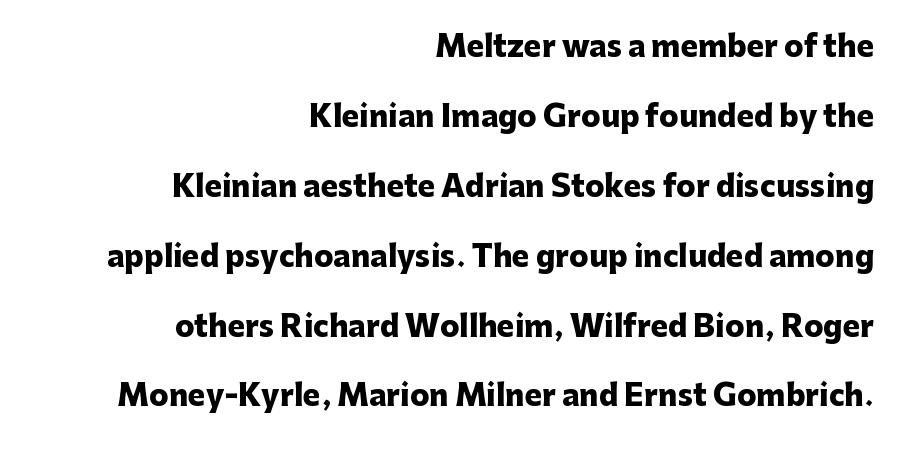
{"serif": "no", "italic": "no", "bold": "yes", "weight": "heavy", "width": "normal", "stroke_contrast": "low", "x_height": "medium", "monospaced": "no", "underline": "no", "align": "right", "line_spacing": "loose", "line_spacing_ratio": 2.41, "letter_spacing": "normal", "letter_spacing_em": 0.0, "glyph_px": 29}
